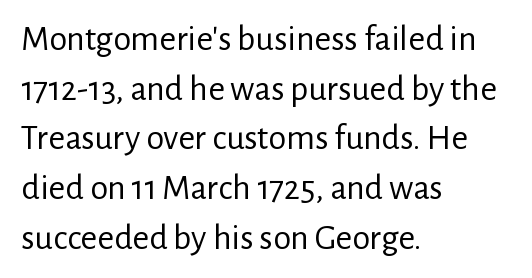
Q: Is the text bold? A: No.
Q: Is the text italic (slanted)? A: No, it is upright.
Q: Is the typeface a serif or a sans-serif typeface? A: Sans-serif.
Q: Is the text underlined? A: No.
Q: How is the paragraph aligned? A: Left-aligned.
Q: Is the spacing between letters normal or unusually wide? A: Normal.
Q: Is the spacing between lines tight, normal or loose? A: Normal.
Q: Width (condensed, normal, or wide)? A: Normal.
Q: Stroke contrast? A: Low.
Q: x-height? A: Medium.
Q: Monospaced? A: No.
